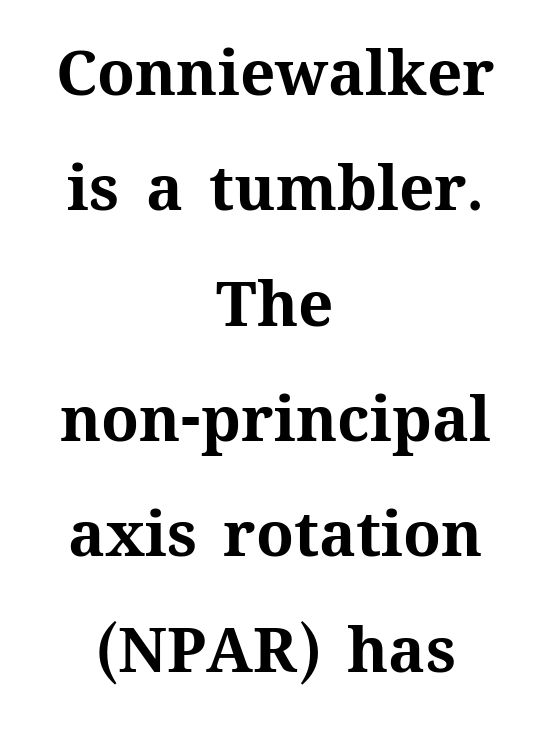
Q: Is the text bold? A: Yes.
Q: Is the text italic (slanted)? A: No, it is upright.
Q: Is the text underlined? A: No.
Q: How is the paragraph aligned? A: Centered.
Q: Is the spacing between letters normal or unusually wide? A: Normal.
Q: Width (condensed, normal, or wide)? A: Normal.
Q: Stroke contrast? A: Medium.
Q: x-height? A: Medium.
Q: Monospaced? A: No.
